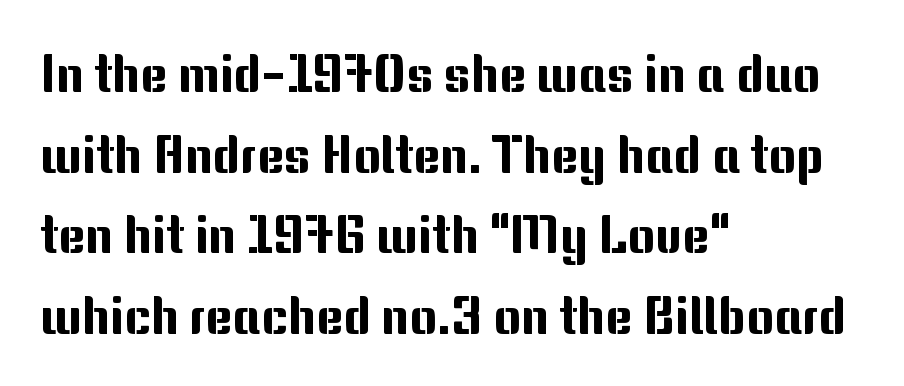
Q: Is the text italic (slanted)? A: No, it is upright.
Q: Is the typeface a serif or a sans-serif typeface? A: Sans-serif.
Q: Is the text underlined? A: No.
Q: How is the paragraph aligned? A: Left-aligned.
Q: Is the spacing between letters normal or unusually wide? A: Normal.
Q: Is the spacing between lines tight, normal or loose? A: Normal.
Q: Width (condensed, normal, or wide)? A: Normal.
Q: Stroke contrast? A: Medium.
Q: x-height? A: Medium.
Q: Monospaced? A: No.
